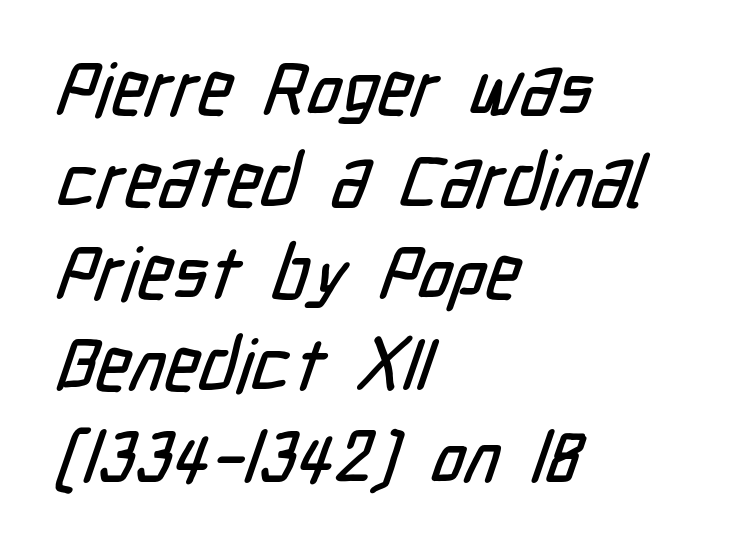
Q: Is the typeface a serif or a sans-serif typeface? A: Sans-serif.
Q: Is the text underlined? A: No.
Q: How is the paragraph aligned? A: Left-aligned.
Q: Is the spacing between letters normal or unusually wide? A: Normal.
Q: Is the spacing between lines tight, normal or loose? A: Normal.
Q: Width (condensed, normal, or wide)? A: Condensed.
Q: Stroke contrast? A: Low.
Q: x-height? A: Medium.
Q: Monospaced? A: No.
